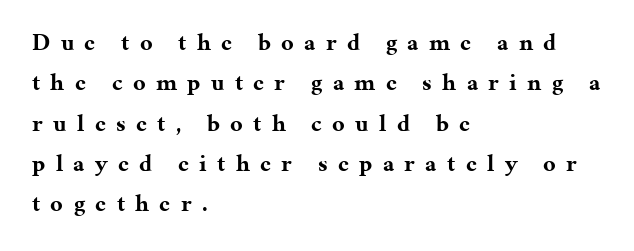
Vertically, the passage feels balanced, rows spaced as you'd expect. Short and long lines alike share a common starting point at left. Typographic density is high because the face is bold. Style check: upright. A bare baseline throughout the passage.
